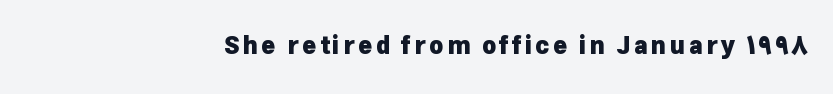
{"italic": "no", "bold": "yes", "underline": "no", "align": "right", "glyph_px": 24}
